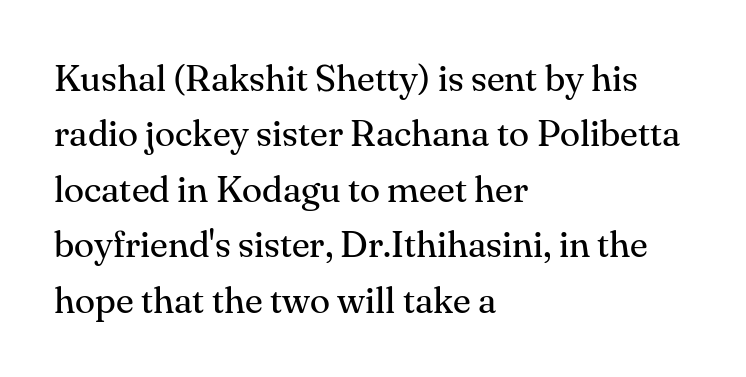
The passage shown is not bold in any degree. The type family on display is of the serif kind. The font's upright variant was chosen for this text. Is this a fixed-width face? No — the glyphs have proportional, varying widths.
